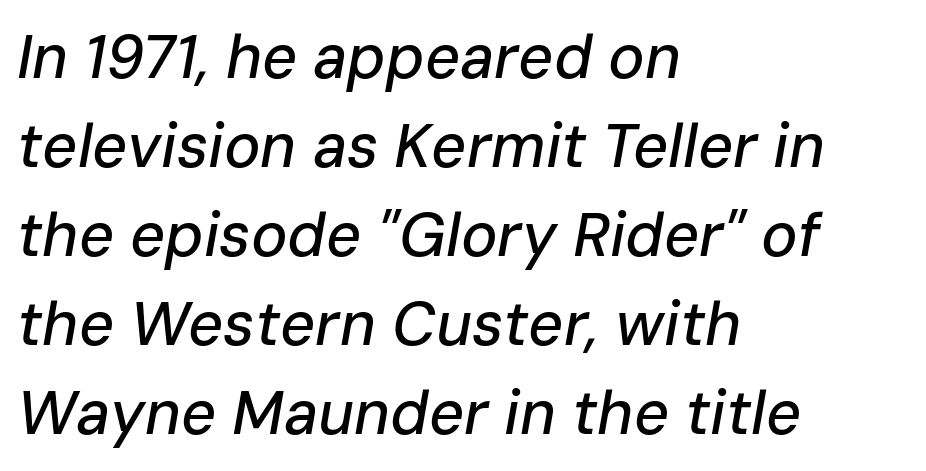
You could call the tracking neutral — neither tight nor loose. Looks like regular typesetting: each glyph gets only the width it needs. Underline: absent. The letters are slanted; this is an italic face.
